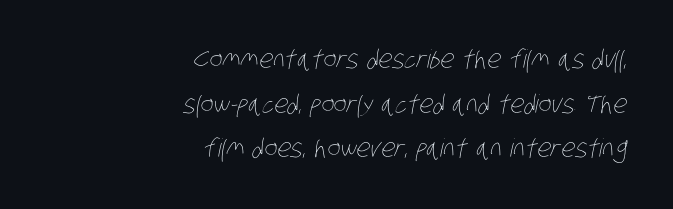
Compared with typical body copy, the letter spacing here is the same. The compositor pushed each line to the right boundary. Each row of text sits above clean, open space. The typeface has the unassuming heft of standard copy or less.
